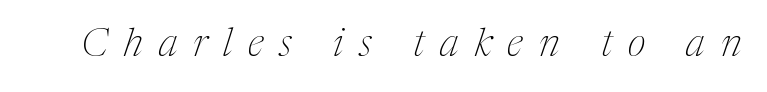
The image shows 39 px thin, condensed serif type, italic (leaning right); set unusually wide letter spacing (+0.41 em), not underlined; medium stroke contrast and a medium x-height.
